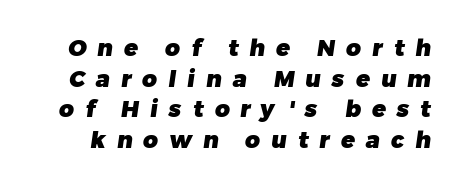
The image shows 23 px bold type; set normal line spacing (1.33x), unusually wide letter spacing (+0.48 em), not underlined.
